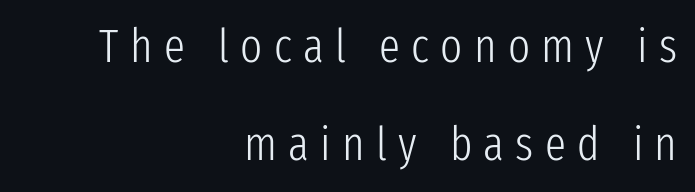
Is the block centered? No — it sits flush against the right margin. A roman cut, with each character standing at attention. A light-to-regular cut is what we see here. Grotesque or geometric, the face here clearly has no serifs.
